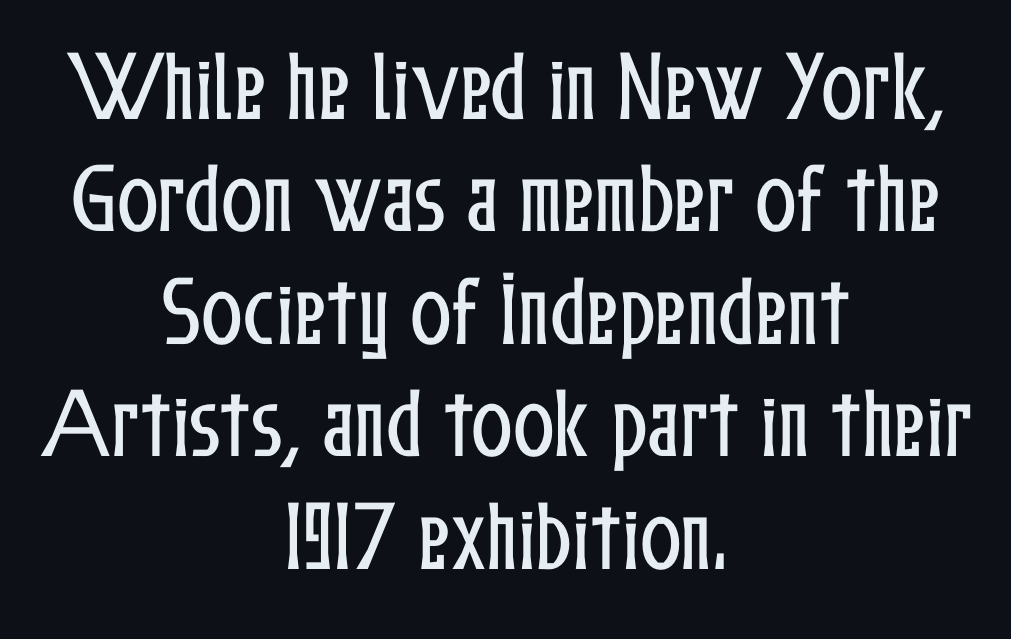
The gap between lines stays unmarked. The rows are spaced the way most documents space them. Note the varied advance widths — an 'i' is clearly narrower than an 'm'. This rendering leaves character spacing at its baseline value. The paragraph has two soft edges and a firm central axis. The letters stand straight up with perfectly vertical stems.
